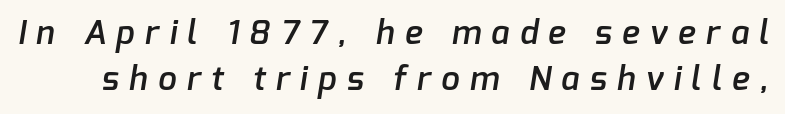
Q: Is the text bold? A: Semi-bold.
Q: Is the typeface a serif or a sans-serif typeface? A: Sans-serif.
Q: Is the text underlined? A: No.
Q: Is the spacing between letters normal or unusually wide? A: Unusually wide.
Q: Is the spacing between lines tight, normal or loose? A: Normal.
Q: Width (condensed, normal, or wide)? A: Normal.
Q: Stroke contrast? A: Low.
Q: x-height? A: Medium.
Q: Monospaced? A: No.
